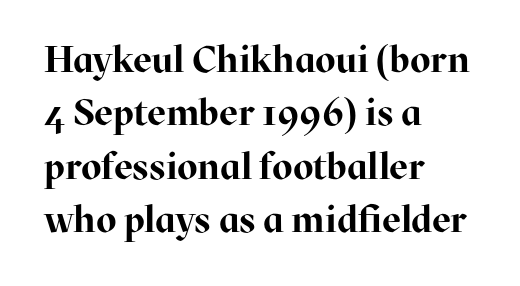
{"serif": "yes", "italic": "no", "bold": "yes", "weight": "bold", "width": "normal", "stroke_contrast": "high", "x_height": "medium", "monospaced": "no", "underline": "no", "align": "left", "line_spacing": "normal", "line_spacing_ratio": 1.44, "letter_spacing": "normal", "letter_spacing_em": 0.0, "glyph_px": 37}
